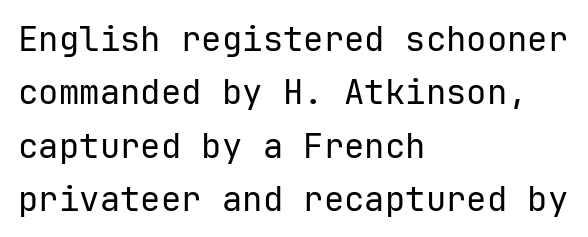
{"serif": "no", "italic": "no", "bold": "no", "weight": "regular", "width": "normal", "stroke_contrast": "low", "x_height": "medium", "underline": "no", "align": "left", "line_spacing": "normal", "line_spacing_ratio": 1.57, "letter_spacing": "normal", "letter_spacing_em": 0.0, "glyph_px": 34}
